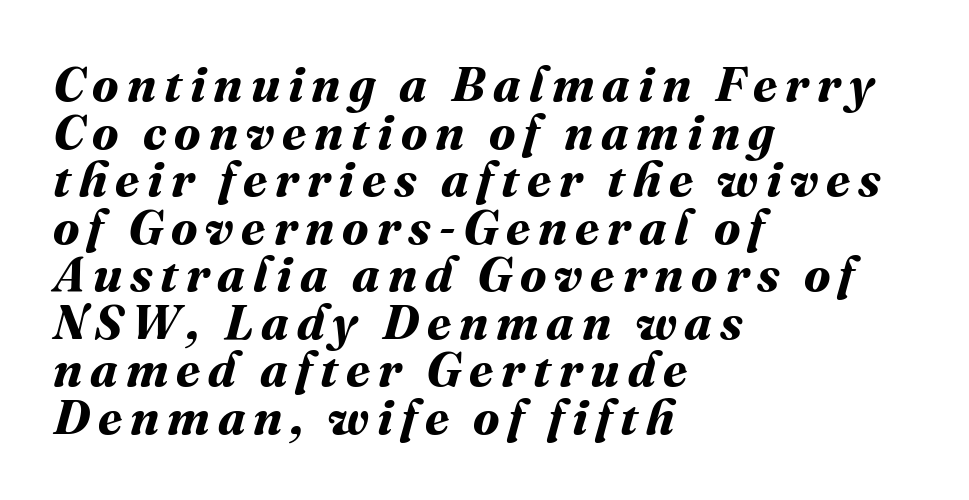
The image shows 49 px bold type; set left-aligned, tight line spacing (0.97x), not underlined; medium stroke contrast and a medium x-height.
